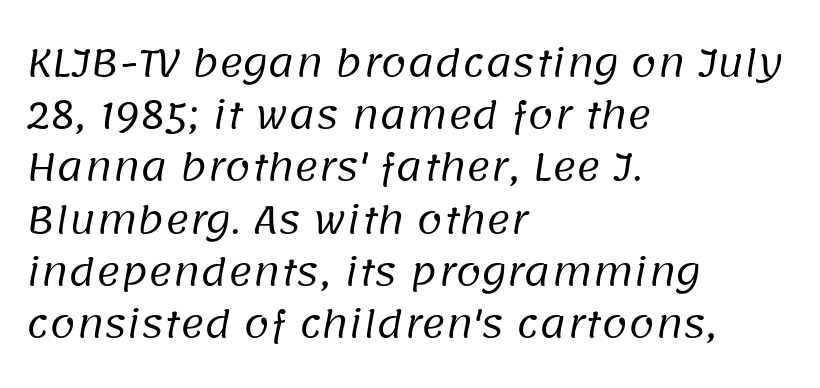
Q: Is the text bold? A: No.
Q: Is the typeface a serif or a sans-serif typeface? A: Sans-serif.
Q: Is the text underlined? A: No.
Q: How is the paragraph aligned? A: Left-aligned.
Q: Is the spacing between letters normal or unusually wide? A: Normal.
Q: Is the spacing between lines tight, normal or loose? A: Normal.
Q: Width (condensed, normal, or wide)? A: Normal.
Q: Stroke contrast? A: Low.
Q: x-height? A: Large.
Q: Monospaced? A: No.
